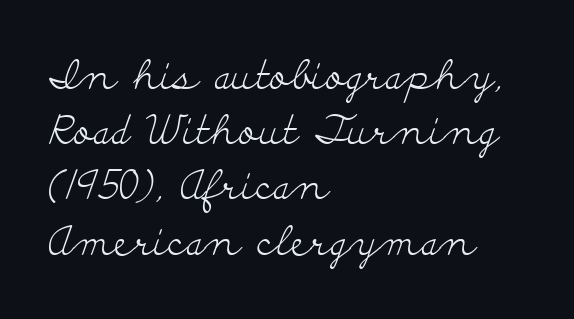
The weight tops out at a normal text grade. The gap between lines stays unmarked. The ragged edge is on the right, which tells us the setting is flush left. Think of a printed novel: that variable character pitch is what you see here. The face used here is seriffed, in the tradition of book romans.
